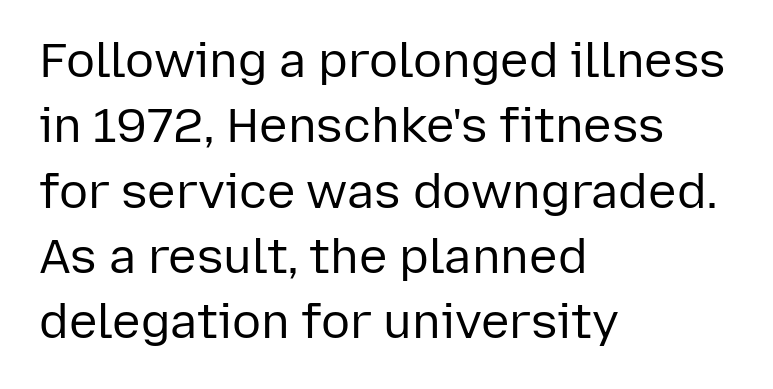
{"serif": "no", "italic": "no", "bold": "no", "weight": "regular", "width": "normal", "stroke_contrast": "low", "x_height": "medium", "monospaced": "no", "underline": "no", "align": "left", "line_spacing": "normal", "line_spacing_ratio": 1.36, "letter_spacing": "normal", "letter_spacing_em": 0.0, "glyph_px": 48}
